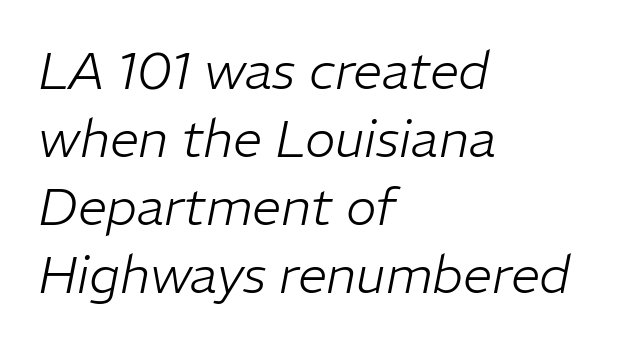
Q: Is the text bold? A: No.
Q: Is the text italic (slanted)? A: Yes, it leans right by about 11 degrees.
Q: Is the text underlined? A: No.
Q: How is the paragraph aligned? A: Left-aligned.
Q: Is the spacing between letters normal or unusually wide? A: Normal.
Q: Is the spacing between lines tight, normal or loose? A: Normal.
Q: Width (condensed, normal, or wide)? A: Normal.
Q: Stroke contrast? A: Low.
Q: x-height? A: Medium.
Q: Monospaced? A: No.
